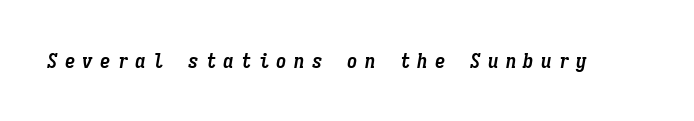
Q: Is the text bold? A: Yes.
Q: Is the text italic (slanted)? A: Yes, it leans right by about 9 degrees.
Q: Is the text underlined? A: No.
Q: Is the spacing between letters normal or unusually wide? A: Unusually wide.
